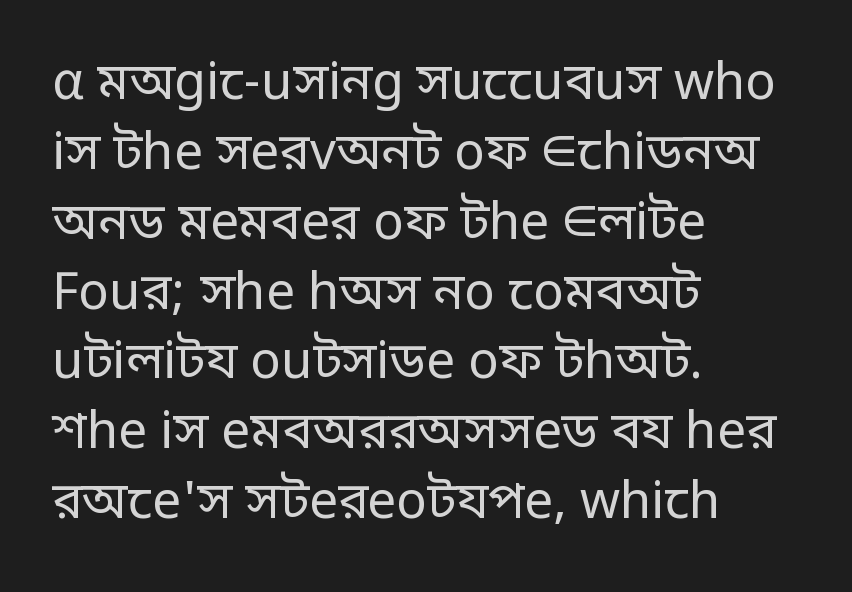
Ascenders rise straight up at ninety degrees. Horizontal alignment here is leftward, the default for most running prose. These lines are rendered in a variable-pitch font. The font family rendered here belongs to the sans-serif group. The horizontal fit of the characters is conventional and even. Letters have the restrained weight of plain body copy at most.
